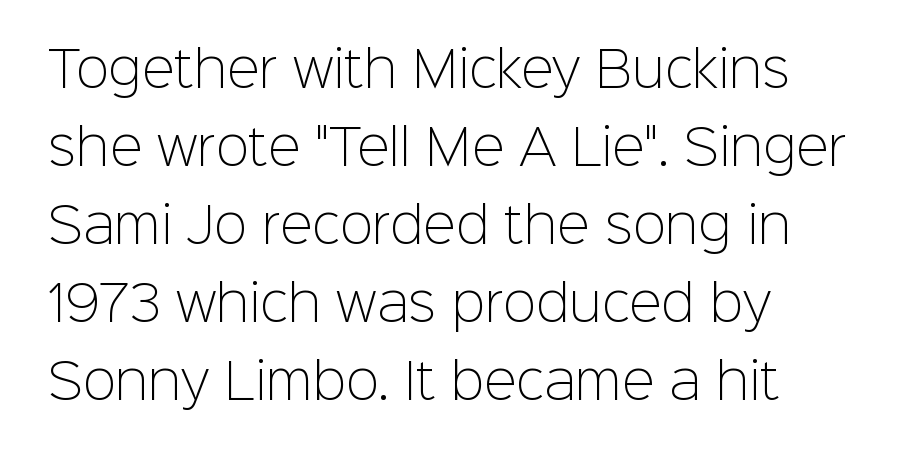
{"serif": "no", "italic": "no", "bold": "no", "weight": "light", "width": "normal", "stroke_contrast": "low", "x_height": "medium", "monospaced": "no", "underline": "no", "align": "left", "line_spacing": "normal", "line_spacing_ratio": 1.59, "letter_spacing": "normal", "letter_spacing_em": 0.0, "glyph_px": 49}
